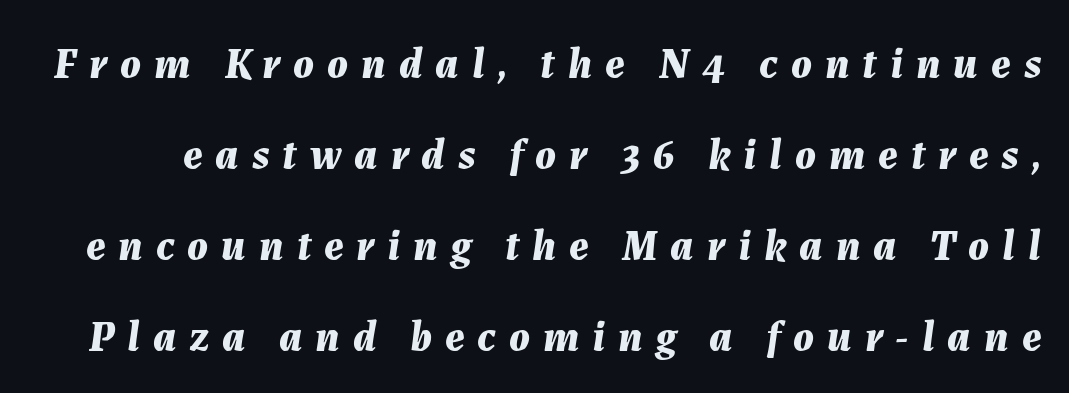
Check the space under the baseline: it is left empty. The tracking reads as deliberately expanded to a designer's eye. The typography opts for an oblique posture over an upright one. Students, this is bold: see how much ink each stroke carries.
